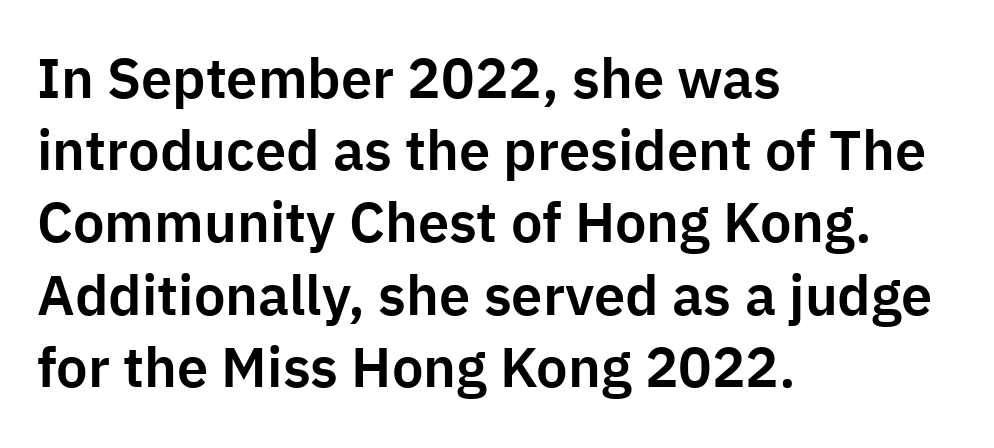
{"serif": "no", "italic": "no", "width": "normal", "stroke_contrast": "low", "x_height": "medium", "monospaced": "no", "underline": "no", "align": "left", "line_spacing": "normal", "line_spacing_ratio": 1.29, "letter_spacing": "normal", "letter_spacing_em": 0.0, "glyph_px": 56}
